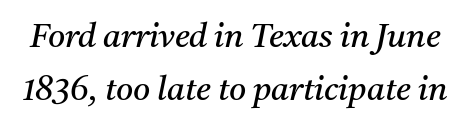
{"serif": "yes", "italic": "yes", "lean": "right", "slant_degrees": 11, "bold": "no", "weight": "regular", "width": "normal", "stroke_contrast": "medium", "x_height": "medium", "monospaced": "no", "underline": "no", "line_spacing": "normal", "line_spacing_ratio": 1.6, "letter_spacing": "normal", "letter_spacing_em": 0.0, "glyph_px": 33}
